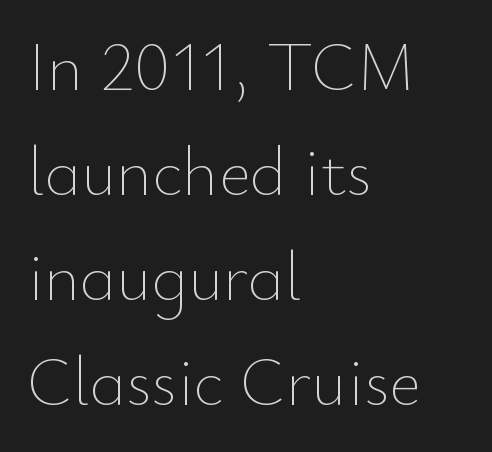
Unmarked baselines from the first word to the last. The typesetter chose a ragged-right arrangement here. These lines sit exactly where default settings would place them. Weight class: somewhere from thin through regular.
